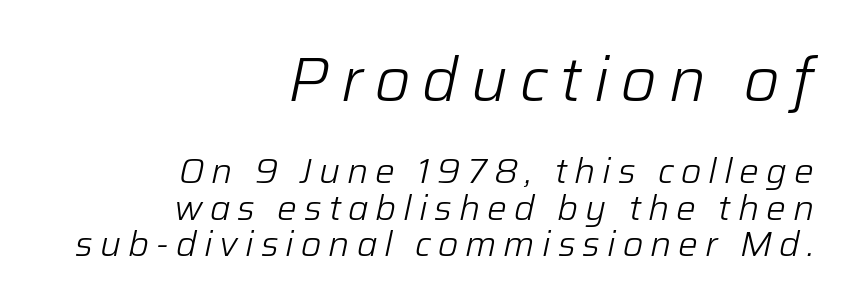
{"italic": "yes", "lean": "right", "slant_degrees": 12, "bold": "no", "weight": "light", "width": "normal", "stroke_contrast": "low", "x_height": "medium", "monospaced": "no", "underline": "no", "align": "right", "line_spacing": "tight", "line_spacing_ratio": 1.04, "letter_spacing": "wide", "letter_spacing_em": 0.2, "larger_block": "first", "size_ratio": 1.74, "glyph_px": 61}
